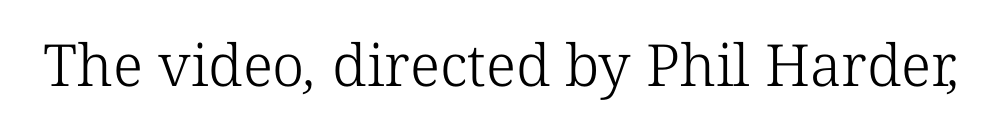
Look at the tracking — it's just the regular setting, nothing added. Unbolded letterforms with no extra heft. The passage shown is typed in a proportional face where columns would drift. Check under the words: just untouched page.
